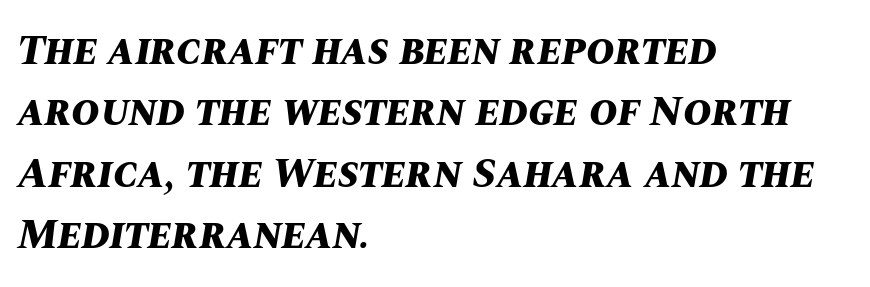
The image shows 43 px bold type, italic (leaning right); set left-aligned, normal line spacing (1.43x), normal letter spacing, not underlined; medium stroke contrast and a large x-height.
